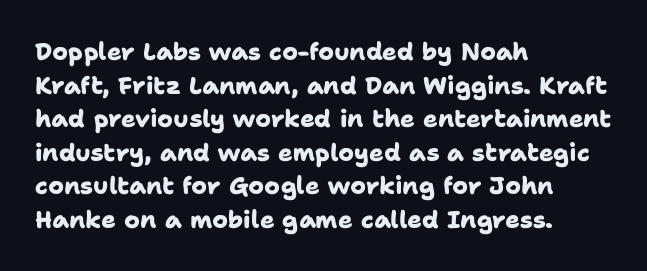
{"bold": "yes", "underline": "no", "align": "left", "line_spacing": "normal", "line_spacing_ratio": 1.4, "letter_spacing": "normal", "letter_spacing_em": 0.0, "glyph_px": 24}
